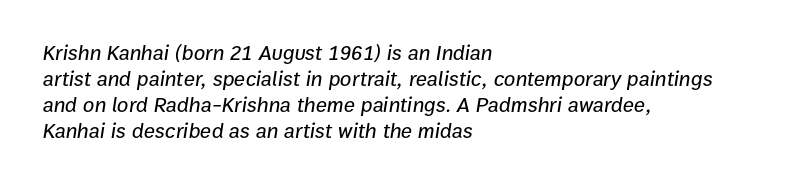
Horizontally, the lines are justified to the leading edge only. The area under the type is left untouched. How are the letters spaced? Ordinarily, with no added tracking. The whole block is typeset with a tilt.
